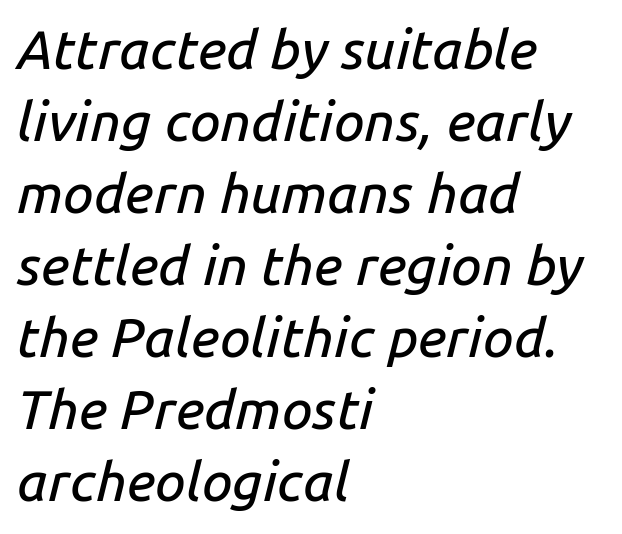
The image shows 55 px text type, italic (leaning right); set left-aligned, normal line spacing (1.31x), normal letter spacing, not underlined; low stroke contrast and a medium x-height.
